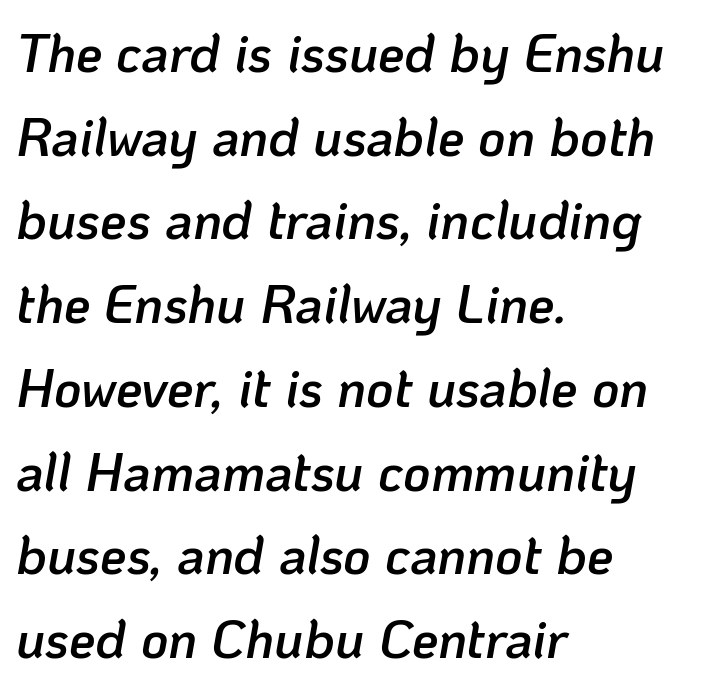
The image shows 53 px semibold type, italic (leaning right); set left-aligned, normal line spacing (1.58x), normal letter spacing, not underlined; low stroke contrast and a medium x-height.
